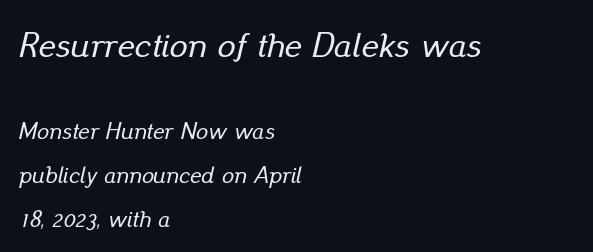
These lines are set flush left with a ragged right edge. This sample has the flowing, uneven cadence of proportional lettering. Between these two stacked blocks, the higher one wins on size. Every character sits at an angle, as italics do. The passage shown is not underscored anywhere.
